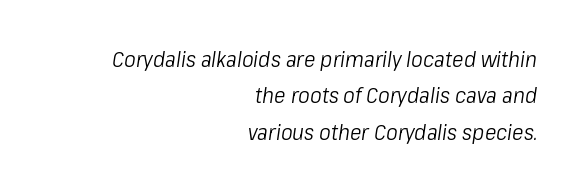
No word sits above an underline. The tracking reads as untouched default to a designer's eye. The whole block is typeset with a tilt. Reading down the column, the eye jumps a familiar distance to each next line.
